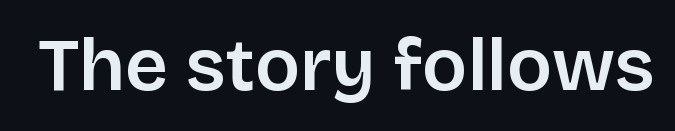
Q: Is the text italic (slanted)? A: No, it is upright.
Q: Is the typeface a serif or a sans-serif typeface? A: Sans-serif.
Q: Is the text underlined? A: No.
Q: Is the spacing between letters normal or unusually wide? A: Normal.
Q: Width (condensed, normal, or wide)? A: Normal.
Q: Stroke contrast? A: Low.
Q: x-height? A: Large.
Q: Monospaced? A: No.
